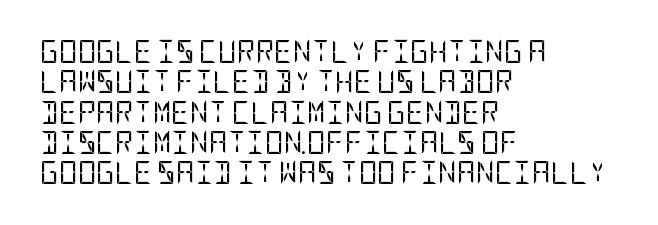
{"italic": "no", "bold": "no", "underline": "no", "align": "left", "line_spacing": "normal", "line_spacing_ratio": 1.32, "letter_spacing": "normal", "letter_spacing_em": 0.0, "glyph_px": 23}
